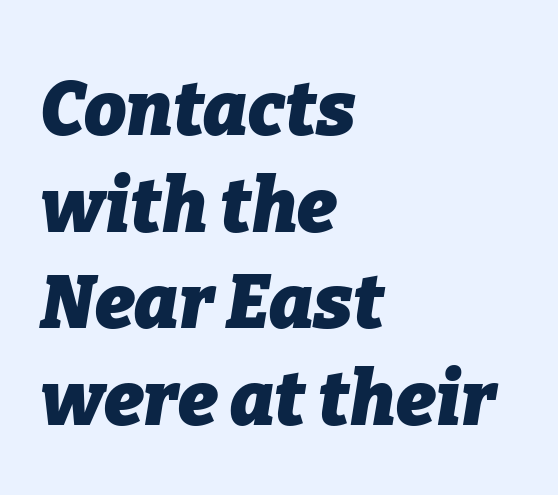
{"italic": "yes", "lean": "right", "slant_degrees": 9, "bold": "yes", "weight": "heavy", "width": "normal", "stroke_contrast": "low", "x_height": "medium", "monospaced": "no", "underline": "no", "align": "left", "line_spacing": "normal", "line_spacing_ratio": 1.29, "letter_spacing": "normal", "letter_spacing_em": 0.0, "glyph_px": 75}
